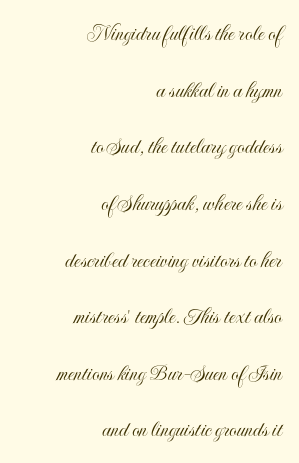
Q: Is the text italic (slanted)? A: Yes.
Q: Is the text underlined? A: No.
Q: How is the paragraph aligned? A: Right-aligned.
Q: Is the spacing between letters normal or unusually wide? A: Normal.
Q: Is the spacing between lines tight, normal or loose? A: Loose.
